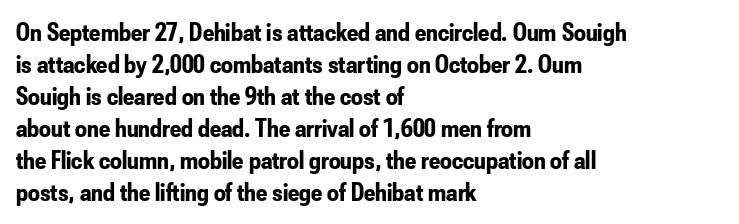
Q: Is the text bold? A: Yes.
Q: Is the text italic (slanted)? A: No, it is upright.
Q: Is the text underlined? A: No.
Q: How is the paragraph aligned? A: Left-aligned.
Q: Is the spacing between letters normal or unusually wide? A: Normal.
